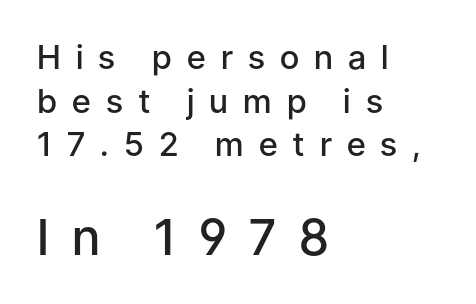
Baseline-to-baseline distance is the conventional proportion of letter height. Each line starts at the same left margin while the right side varies. Proportional: the letters do not fall into vertical columns. Here the second block reads like a headline and the first like body copy. Check where the strokes stop: nothing finishes them off — pure sans. Heft: intermediate — a semibold.
